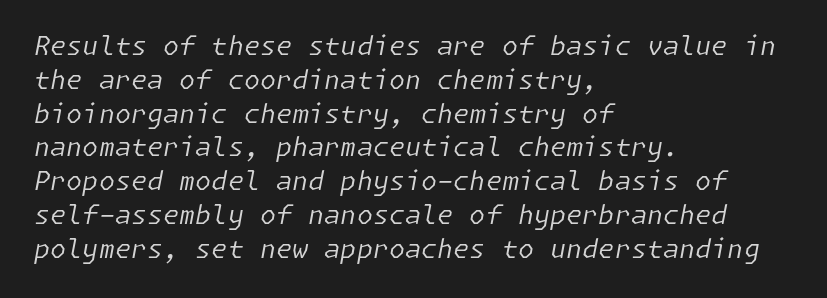
Q: Is the text bold? A: No.
Q: Is the text italic (slanted)? A: Yes, it leans right by about 11 degrees.
Q: Is the text underlined? A: No.
Q: How is the paragraph aligned? A: Left-aligned.
Q: Is the spacing between letters normal or unusually wide? A: Normal.
Q: Is the spacing between lines tight, normal or loose? A: Normal.
